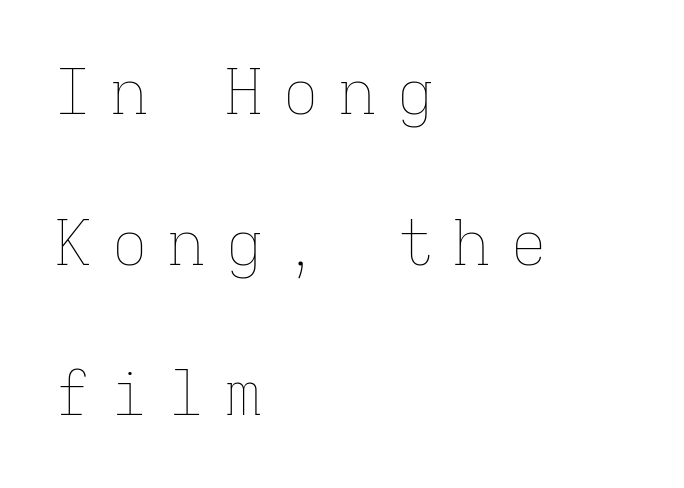
The image shows 62 px thin type, upright, monospaced; set left-aligned, loose line spacing (2.43x), unusually wide letter spacing (+0.32 em), not underlined; low stroke contrast and a medium x-height.
